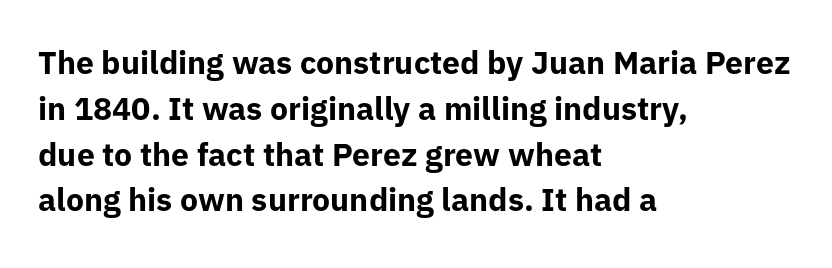
{"serif": "no", "italic": "no", "bold": "yes", "weight": "bold", "width": "normal", "stroke_contrast": "low", "x_height": "medium", "monospaced": "no", "underline": "no", "align": "left", "line_spacing": "normal", "line_spacing_ratio": 1.43, "letter_spacing": "normal", "letter_spacing_em": 0.0, "glyph_px": 32}
